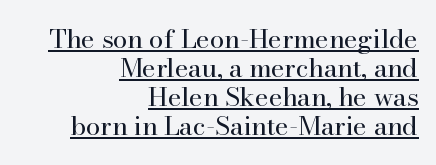
The image shows 26 px text type, upright; set right-aligned, tight line spacing (1.12x), normal letter spacing, underlined.
